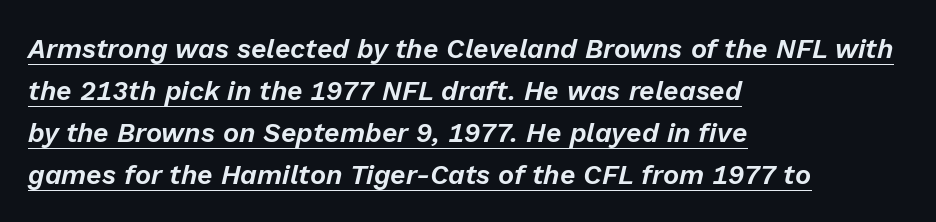
Notice how descenders clear the ascenders below comfortably — that's standard leading. Does extra space separate the letters? No, they use regular spacing. The typography opts for an oblique posture over an upright one. All the whitespace from short lines collects on the right. Like a heading marked for emphasis, these lines bear an underscore.
